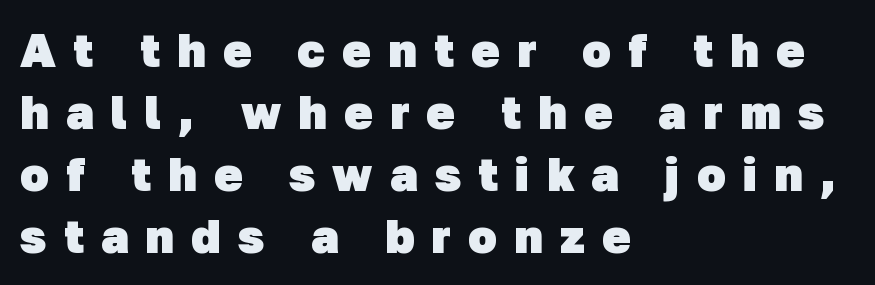
Q: Is the text bold? A: Yes.
Q: Is the typeface a serif or a sans-serif typeface? A: Sans-serif.
Q: Is the text underlined? A: No.
Q: How is the paragraph aligned? A: Left-aligned.
Q: Is the spacing between letters normal or unusually wide? A: Unusually wide.
Q: Is the spacing between lines tight, normal or loose? A: Normal.
Q: Width (condensed, normal, or wide)? A: Normal.
Q: Stroke contrast? A: Low.
Q: x-height? A: Medium.
Q: Monospaced? A: No.
